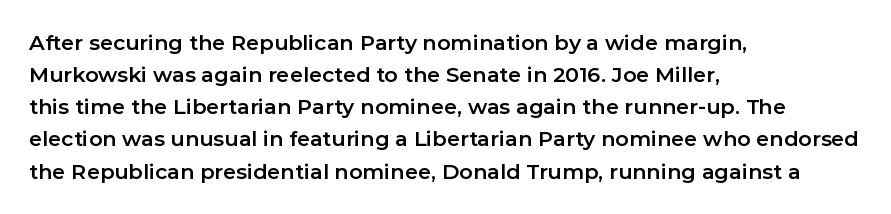
Layout note: lines flush left. The string is rendered with underlining switched off. The line texture is even and compact thanks to regular tracking. A roman cut, with each character standing at attention. The space between consecutive lines is moderate.
